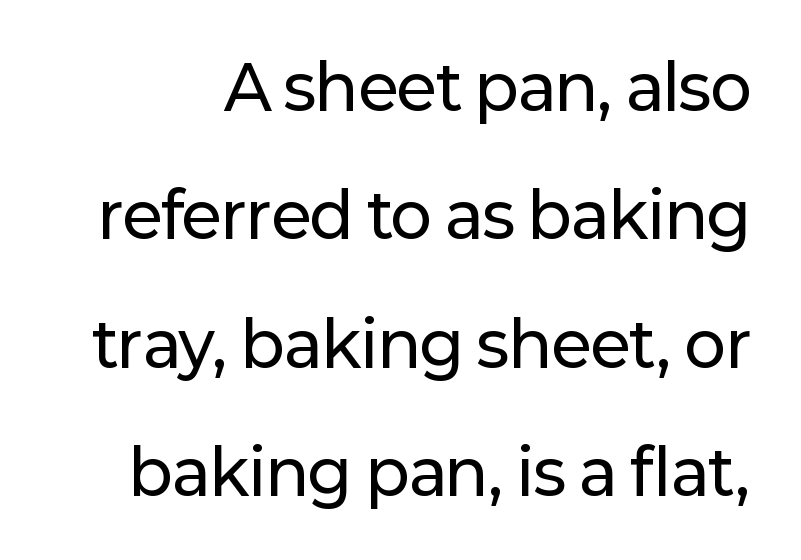
Note the varied advance widths — an 'i' is clearly narrower than an 'm'. Type without underlining. The passage shown stacks its lines with a broad gap. Here the glyphs are tracked normally, forming tight word shapes. If you drew a line through each stem, it would be perfectly vertical.
